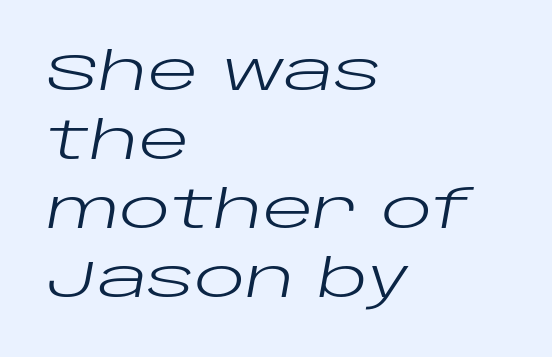
The image shows 53 px regular-weight, wide type, italic (leaning right); set left-aligned, normal line spacing (1.3x), normal letter spacing, not underlined; low stroke contrast and a large x-height.
